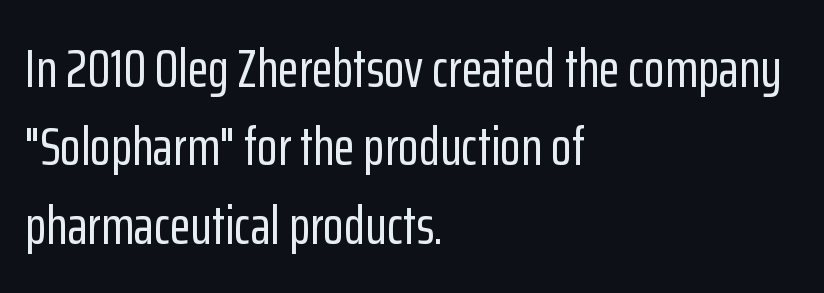
{"serif": "no", "italic": "no", "width": "condensed", "stroke_contrast": "low", "x_height": "medium", "monospaced": "no", "underline": "no", "align": "left", "line_spacing": "normal", "line_spacing_ratio": 1.45, "letter_spacing": "normal", "letter_spacing_em": 0.0, "glyph_px": 54}
